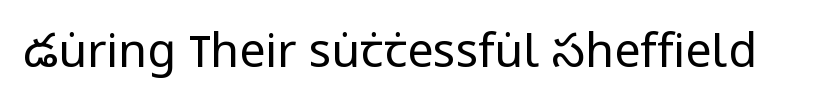
The image shows 47 px regular-weight, condensed sans-serif type, upright; set normal letter spacing, not underlined; low stroke contrast and a large x-height.
